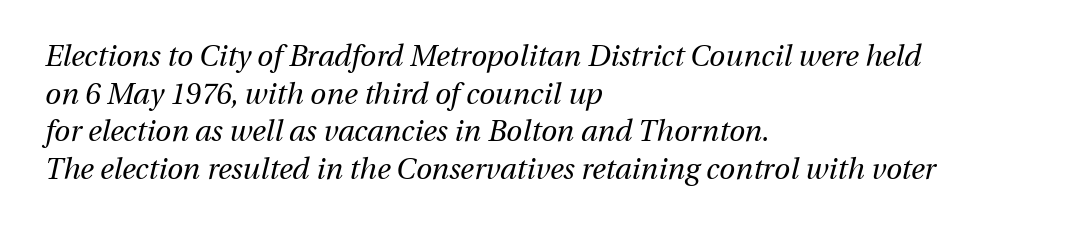
{"italic": "yes", "lean": "right", "slant_degrees": 13, "bold": "no", "weight": "regular", "width": "normal", "stroke_contrast": "medium", "x_height": "medium", "monospaced": "no", "underline": "no", "align": "left", "line_spacing": "normal", "line_spacing_ratio": 1.3, "letter_spacing": "normal", "letter_spacing_em": 0.0, "glyph_px": 29}
